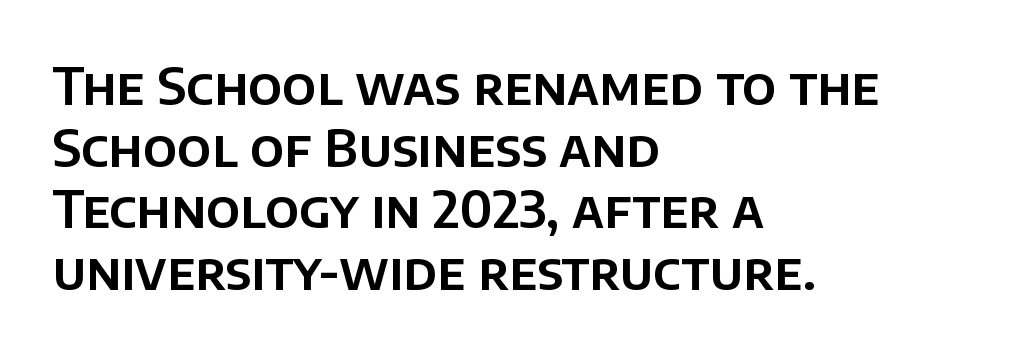
Q: Is the text italic (slanted)? A: No, it is upright.
Q: Is the typeface a serif or a sans-serif typeface? A: Sans-serif.
Q: Is the text underlined? A: No.
Q: How is the paragraph aligned? A: Left-aligned.
Q: Is the spacing between letters normal or unusually wide? A: Normal.
Q: Width (condensed, normal, or wide)? A: Normal.
Q: Stroke contrast? A: Low.
Q: x-height? A: Large.
Q: Monospaced? A: No.
